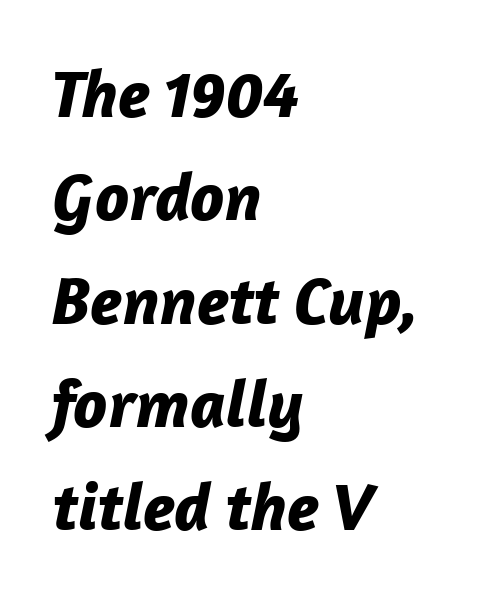
Q: Is the text bold? A: Yes.
Q: Is the text italic (slanted)? A: Yes, it leans right by about 12 degrees.
Q: Is the text underlined? A: No.
Q: How is the paragraph aligned? A: Left-aligned.
Q: Is the spacing between letters normal or unusually wide? A: Normal.
Q: Is the spacing between lines tight, normal or loose? A: Normal.
Q: Width (condensed, normal, or wide)? A: Normal.
Q: Stroke contrast? A: Low.
Q: x-height? A: Medium.
Q: Monospaced? A: No.
